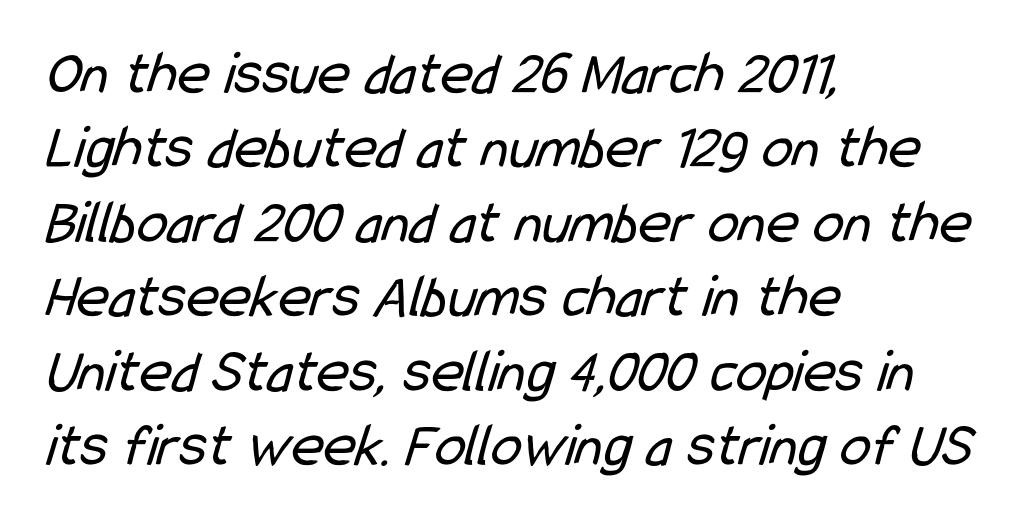
Q: Is the text bold? A: No.
Q: Is the typeface a serif or a sans-serif typeface? A: Sans-serif.
Q: Is the text underlined? A: No.
Q: How is the paragraph aligned? A: Left-aligned.
Q: Is the spacing between letters normal or unusually wide? A: Normal.
Q: Width (condensed, normal, or wide)? A: Condensed.
Q: Stroke contrast? A: Low.
Q: x-height? A: Medium.
Q: Monospaced? A: No.
